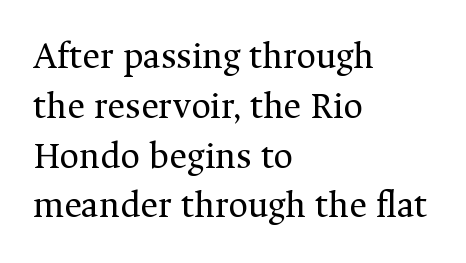
Q: Is the text bold? A: No.
Q: Is the text italic (slanted)? A: No, it is upright.
Q: Is the typeface a serif or a sans-serif typeface? A: Serif.
Q: Is the text underlined? A: No.
Q: How is the paragraph aligned? A: Left-aligned.
Q: Is the spacing between letters normal or unusually wide? A: Normal.
Q: Is the spacing between lines tight, normal or loose? A: Normal.
Q: Width (condensed, normal, or wide)? A: Normal.
Q: Stroke contrast? A: Medium.
Q: x-height? A: Medium.
Q: Monospaced? A: No.
